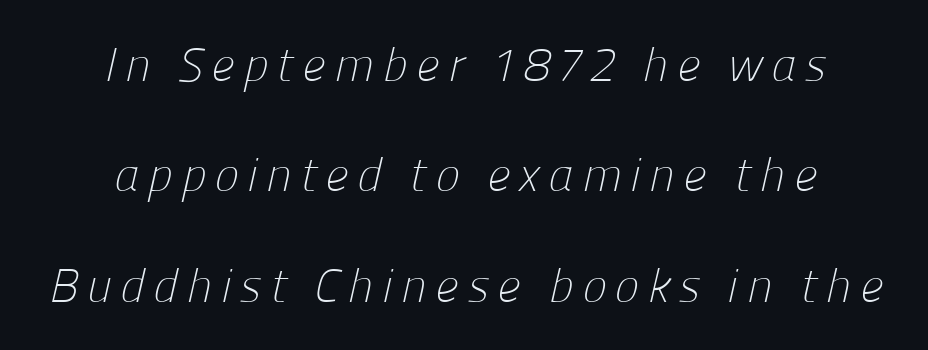
What kind of face is this? One without serifs — a sans. The vertical gap from one line to the next is large. These lines are rendered in a variable-pitch font. Underline: absent. Counters stay open thanks to moderate or lighter strokes. The text block is weighted toward neither margin, spreading evenly from the middle.
